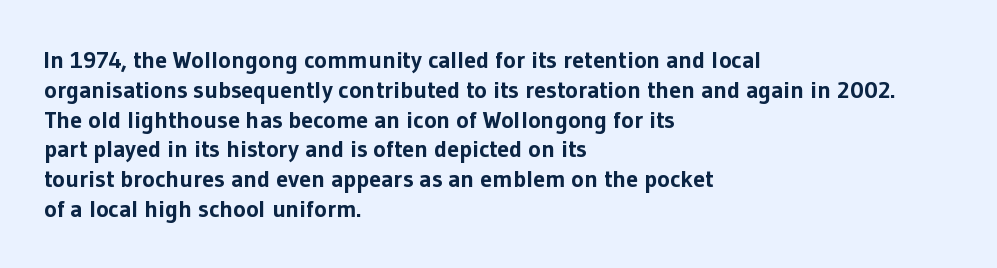
The image shows 24 px bold type, upright; set left-aligned, line spacing 1.24x, normal letter spacing, not underlined.
